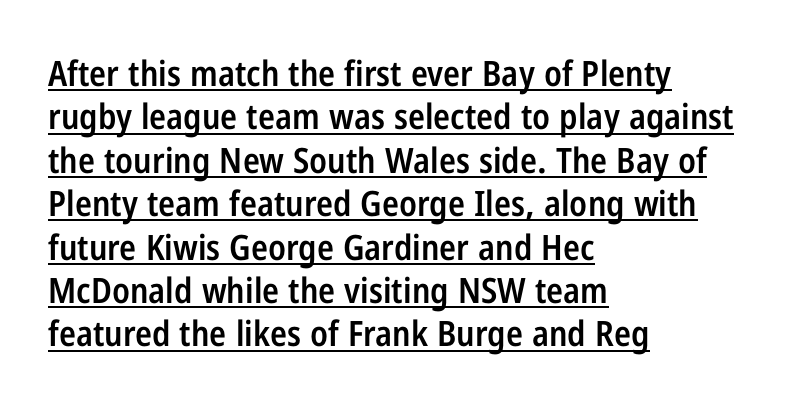
The image shows 35 px semibold, condensed sans-serif type, upright; set left-aligned, line spacing 1.24x, normal letter spacing, underlined; low stroke contrast and a medium x-height.
